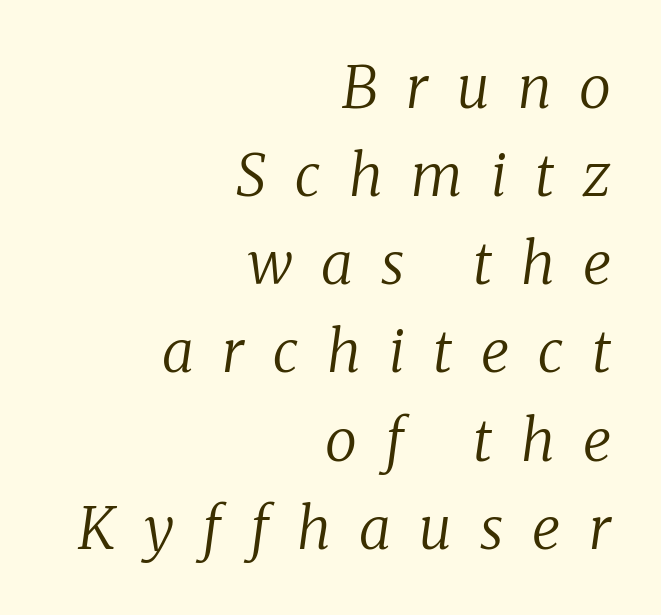
The image shows 58 px regular-weight serif type, italic (leaning right); set right-aligned, normal line spacing (1.52x), unusually wide letter spacing (+0.49 em), not underlined; low stroke contrast and a medium x-height.
